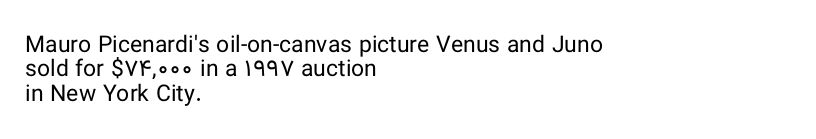
{"italic": "no", "bold": "no", "underline": "no", "align": "left", "line_spacing": "tight", "line_spacing_ratio": 1.06, "letter_spacing": "normal", "letter_spacing_em": 0.0, "glyph_px": 23}
